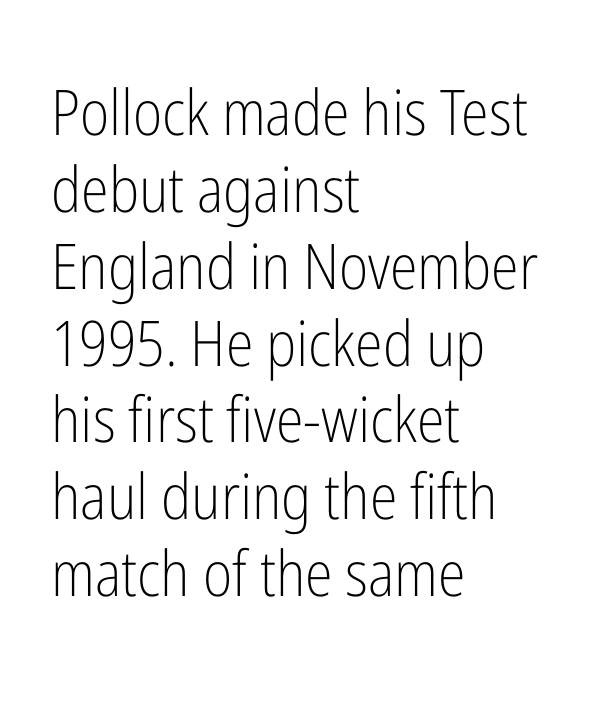
Proportional: the letters do not fall into vertical columns. The paragraph has a hard left edge and a soft right edge. This is the regular roman posture of the typeface. Honestly, there is no underline to notice here at all.
